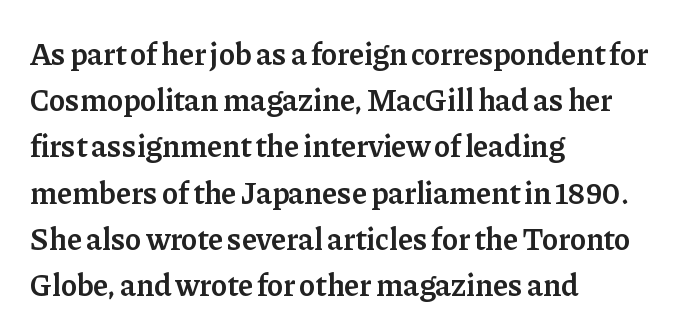
The characters look somewhat weighty, a semibold short of true bold. The letterforms sit shoulder to shoulder at normal distance. The paragraph shown leans on its left margin. The foot of each line stays bare and open. In terms of letterform style, serifs are clearly present.
